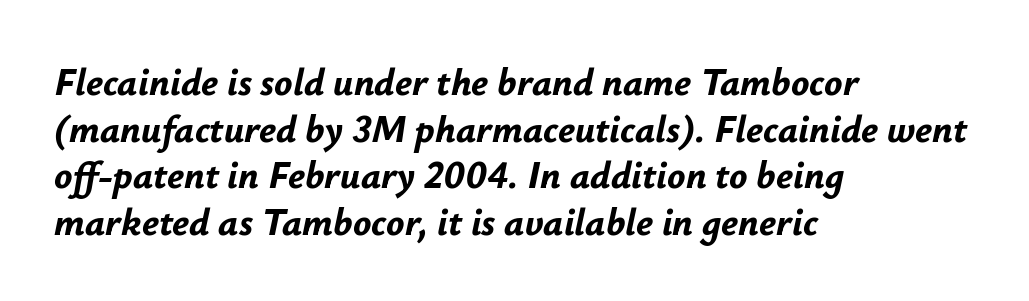
Q: Is the text bold? A: Yes.
Q: Is the text italic (slanted)? A: Yes, it leans right by about 12 degrees.
Q: Is the text underlined? A: No.
Q: How is the paragraph aligned? A: Left-aligned.
Q: Is the spacing between letters normal or unusually wide? A: Normal.
Q: Width (condensed, normal, or wide)? A: Normal.
Q: Stroke contrast? A: Low.
Q: x-height? A: Small.
Q: Monospaced? A: No.
